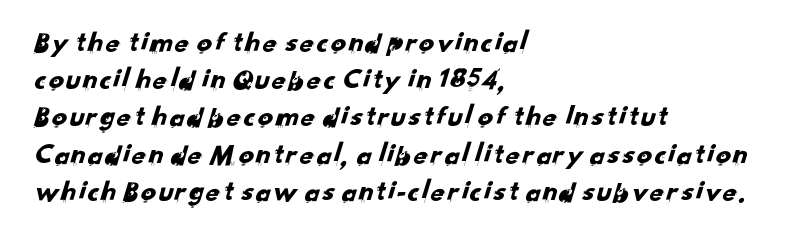
Varying glyph widths throughout — classic text-font behaviour. The lines are quadded left. A bare baseline throughout the passage. Tracking value appears to be zero — textbook default spacing. Each letter's strokes conclude bluntly, with no projecting serifs.
